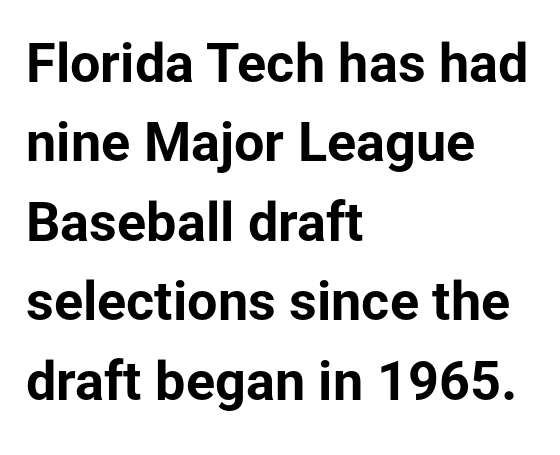
Q: Is the text bold? A: Yes.
Q: Is the text italic (slanted)? A: No, it is upright.
Q: Is the typeface a serif or a sans-serif typeface? A: Sans-serif.
Q: Is the text underlined? A: No.
Q: How is the paragraph aligned? A: Left-aligned.
Q: Is the spacing between letters normal or unusually wide? A: Normal.
Q: Is the spacing between lines tight, normal or loose? A: Normal.
Q: Width (condensed, normal, or wide)? A: Normal.
Q: Stroke contrast? A: Low.
Q: x-height? A: Medium.
Q: Monospaced? A: No.
